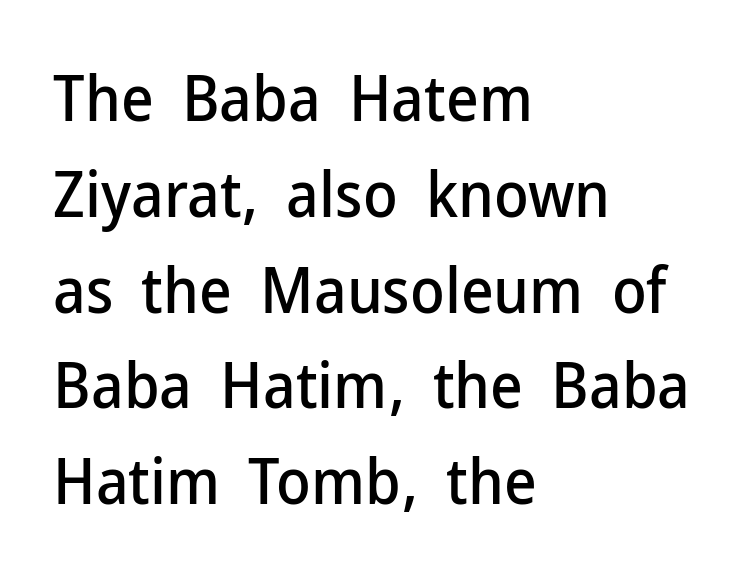
The image shows 63 px sans-serif type, upright; set left-aligned, normal line spacing (1.52x), normal letter spacing, not underlined; low stroke contrast and a medium x-height.
